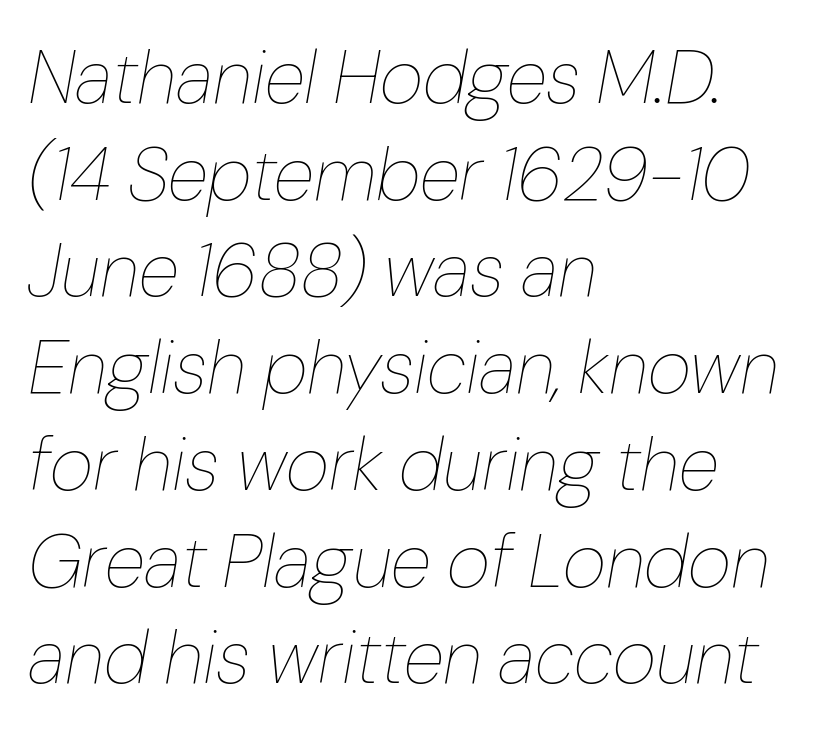
{"italic": "yes", "lean": "right", "slant_degrees": 10, "bold": "no", "weight": "thin", "width": "normal", "stroke_contrast": "low", "x_height": "medium", "monospaced": "no", "underline": "no", "align": "left", "line_spacing": "normal", "line_spacing_ratio": 1.29, "letter_spacing": "normal", "letter_spacing_em": 0.0, "glyph_px": 75}
